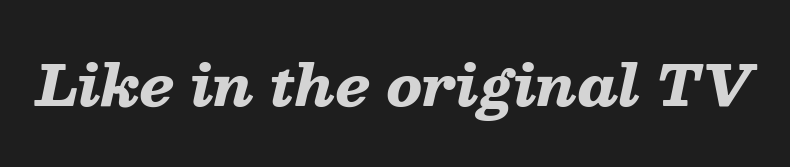
The image shows 55 px heavy, wide type, italic (leaning right); set normal letter spacing, not underlined; low stroke contrast and a medium x-height.
